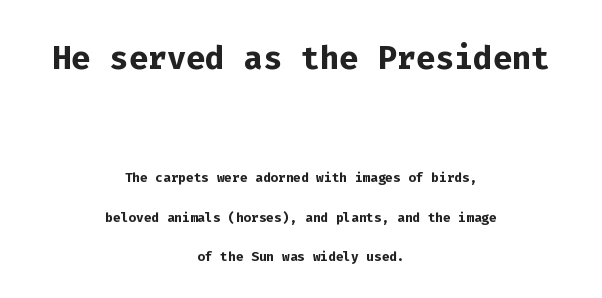
A typesetter would call this monospace, since all characters share one set width. A roman cut, with each character standing at attention. Bold? Absolutely — the strokes are thick and heavy. Quick note: underline off. A centered setting, common on invitations and titles, is used for this passage.
